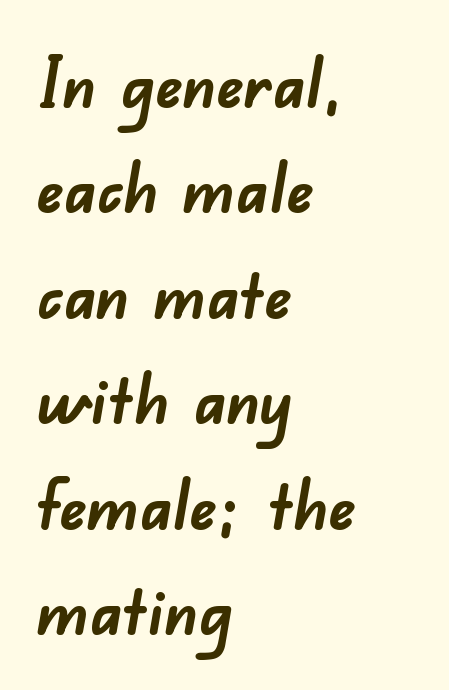
Q: Is the text bold? A: Yes.
Q: Is the typeface a serif or a sans-serif typeface? A: Sans-serif.
Q: Is the text underlined? A: No.
Q: How is the paragraph aligned? A: Left-aligned.
Q: Is the spacing between letters normal or unusually wide? A: Normal.
Q: Is the spacing between lines tight, normal or loose? A: Normal.
Q: Width (condensed, normal, or wide)? A: Normal.
Q: Stroke contrast? A: Low.
Q: x-height? A: Small.
Q: Monospaced? A: No.
